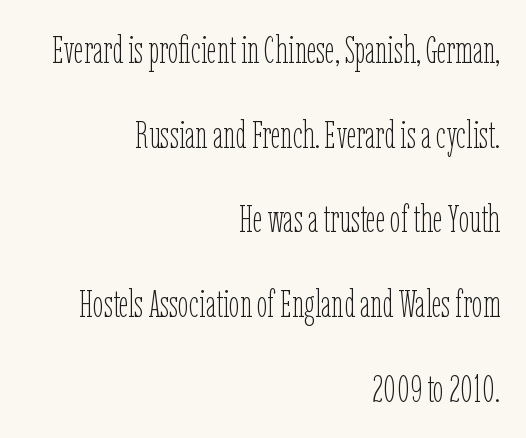
{"italic": "no", "bold": "no", "weight": "thin", "width": "condensed", "stroke_contrast": "low", "x_height": "medium", "monospaced": "no", "underline": "no", "align": "right", "line_spacing": "loose", "line_spacing_ratio": 2.23, "letter_spacing": "normal", "letter_spacing_em": 0.0, "glyph_px": 38}
